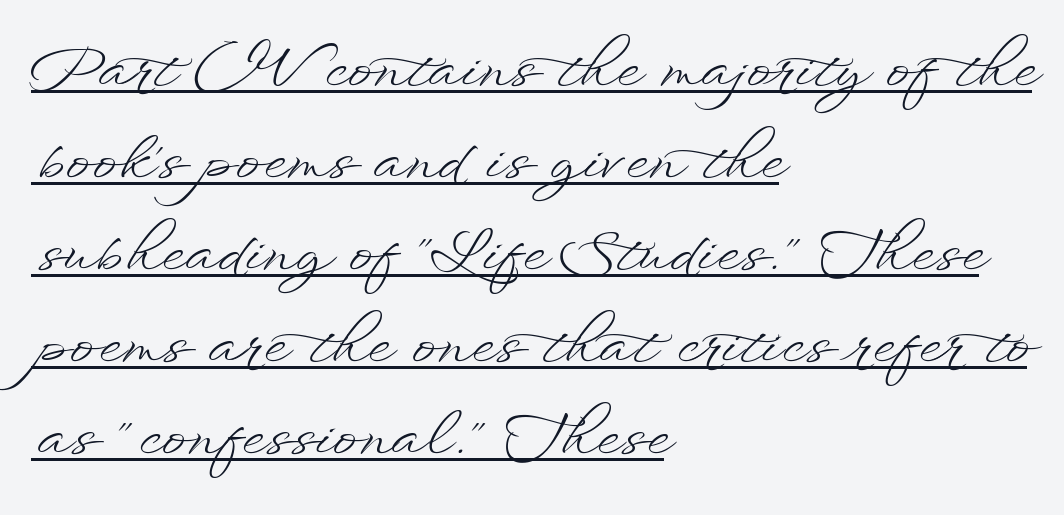
The image shows 59 px light, wide type; set left-aligned, normal line spacing (1.56x), normal letter spacing, underlined; low stroke contrast and a small x-height.
